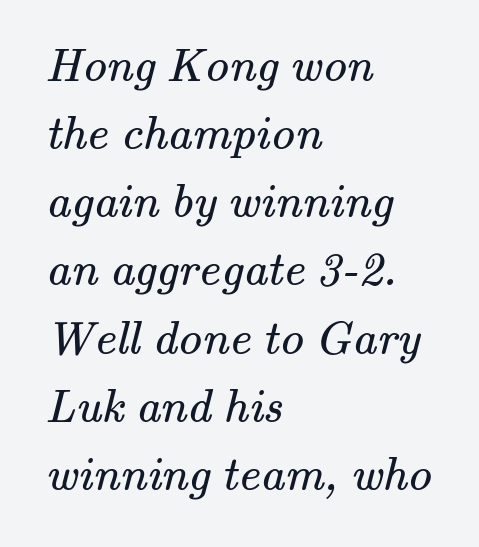
The passage is arranged the way most books set body copy — flush left. Caption: face not bold, strokes unweighted. The letterforms sit shoulder to shoulder at normal distance. Is there much room between lines? A standard amount, neither cramped nor airy. Observe the serifs anchoring each vertical stroke in this sample.
